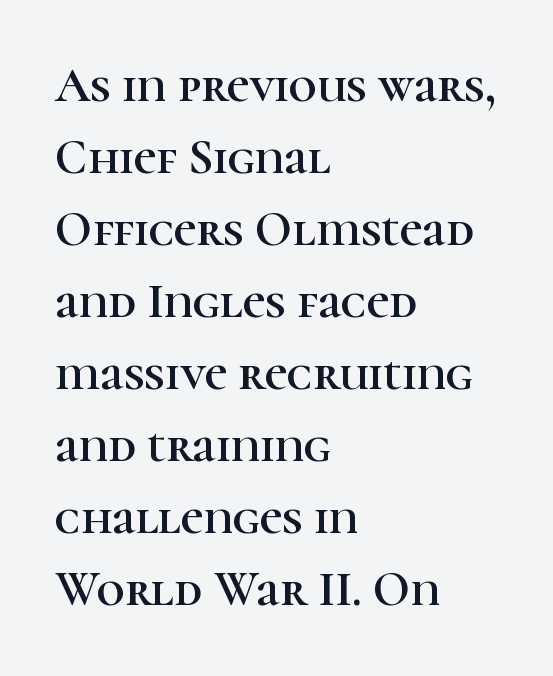
{"serif": "yes", "italic": "no", "width": "normal", "stroke_contrast": "high", "x_height": "medium", "monospaced": "no", "underline": "no", "align": "left", "line_spacing": "normal", "line_spacing_ratio": 1.47, "letter_spacing": "normal", "letter_spacing_em": 0.0, "glyph_px": 49}
